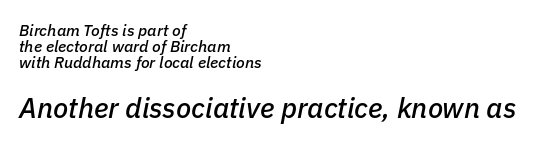
{"italic": "yes", "lean": "right", "slant_degrees": 11, "width": "normal", "stroke_contrast": "low", "x_height": "medium", "monospaced": "no", "underline": "no", "align": "left", "line_spacing": "tight", "line_spacing_ratio": 1.0, "letter_spacing": "normal", "letter_spacing_em": 0.0, "larger_block": "second", "size_ratio": 1.75, "glyph_px": 28}
